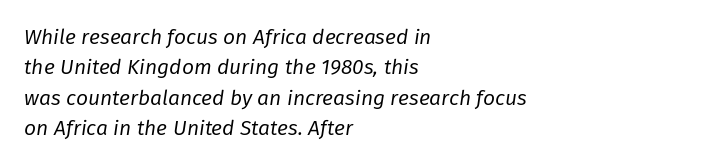
{"italic": "yes", "lean": "right", "slant_degrees": 8, "bold": "no", "underline": "no", "align": "left", "line_spacing": "normal", "line_spacing_ratio": 1.45, "letter_spacing": "normal", "letter_spacing_em": 0.0, "glyph_px": 21}
